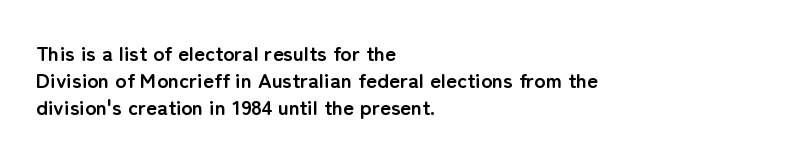
Q: Is the text bold? A: Yes.
Q: Is the text italic (slanted)? A: No, it is upright.
Q: Is the text underlined? A: No.
Q: How is the paragraph aligned? A: Left-aligned.
Q: Is the spacing between letters normal or unusually wide? A: Normal.
Q: Is the spacing between lines tight, normal or loose? A: Normal.
